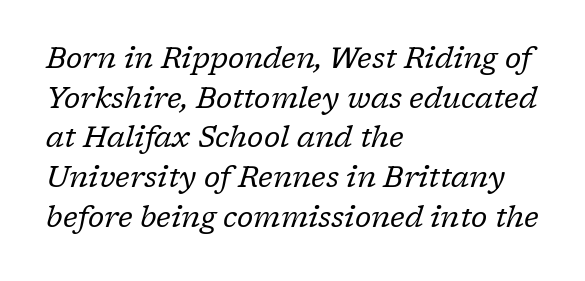
{"serif": "yes", "italic": "yes", "lean": "right", "slant_degrees": 17, "bold": "no", "weight": "regular", "width": "normal", "stroke_contrast": "low", "x_height": "medium", "monospaced": "no", "underline": "no", "align": "left", "line_spacing": "normal", "line_spacing_ratio": 1.37, "letter_spacing": "normal", "letter_spacing_em": 0.0, "glyph_px": 29}
